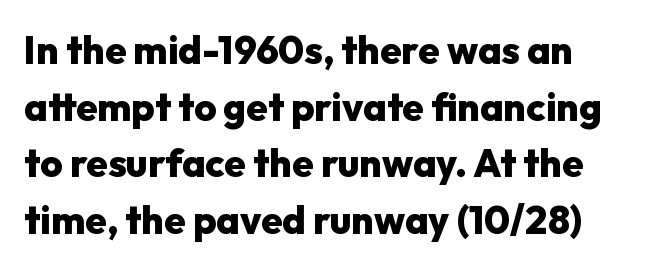
Q: Is the text bold? A: Yes.
Q: Is the text italic (slanted)? A: No, it is upright.
Q: Is the typeface a serif or a sans-serif typeface? A: Sans-serif.
Q: Is the text underlined? A: No.
Q: How is the paragraph aligned? A: Left-aligned.
Q: Is the spacing between letters normal or unusually wide? A: Normal.
Q: Is the spacing between lines tight, normal or loose? A: Normal.
Q: Width (condensed, normal, or wide)? A: Normal.
Q: Stroke contrast? A: Low.
Q: x-height? A: Medium.
Q: Monospaced? A: No.
